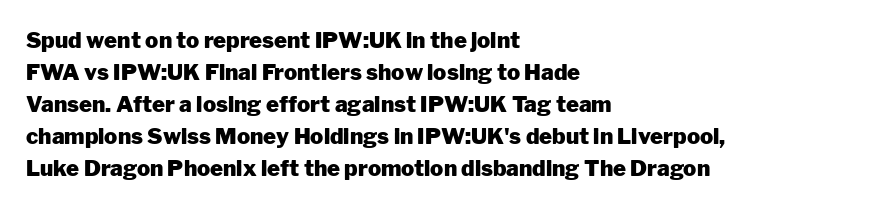
The image shows 22 px bold type, upright; set left-aligned, normal line spacing (1.46x), normal letter spacing, not underlined.
